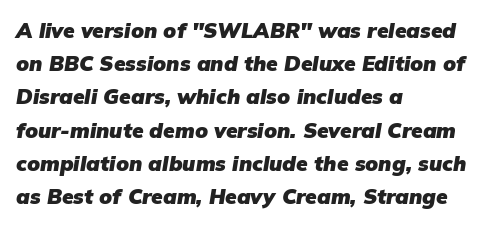
Q: Is the text bold? A: Yes.
Q: Is the text italic (slanted)? A: Yes, it leans right by about 9 degrees.
Q: Is the text underlined? A: No.
Q: How is the paragraph aligned? A: Left-aligned.
Q: Is the spacing between letters normal or unusually wide? A: Normal.
Q: Is the spacing between lines tight, normal or loose? A: Normal.
